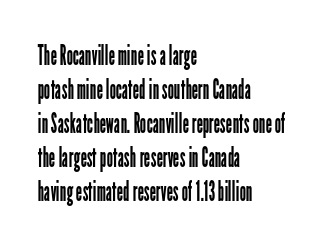
Observe the ordinary spacing: letters are neighbours, not strangers. Proportional: the letters do not fall into vertical columns. A bare baseline throughout the passage. The passage is arranged the way most books set body copy — flush left. Look at the bottom of the vertical strokes: they stop flat, with no serifs.
